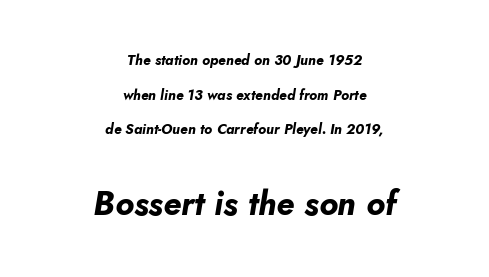
{"italic": "yes", "lean": "right", "slant_degrees": 10, "bold": "yes", "weight": "bold", "width": "normal", "stroke_contrast": "low", "x_height": "small", "monospaced": "no", "underline": "no", "align": "center", "line_spacing": "loose", "line_spacing_ratio": 2.48, "letter_spacing": "normal", "letter_spacing_em": 0.0, "larger_block": "second", "size_ratio": 2.36, "glyph_px": 33}
